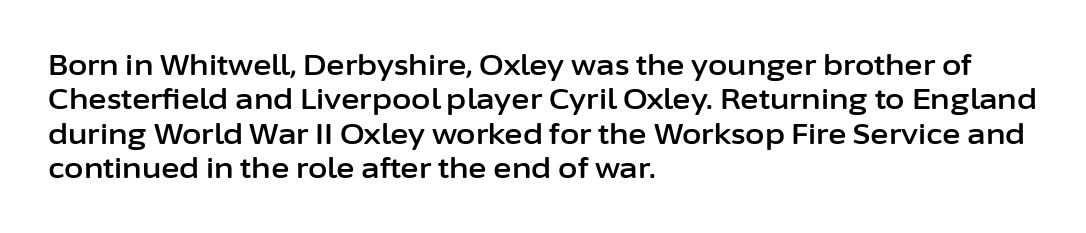
Compared with typical body copy, the letter spacing here is the same. The rendering shows plain stroke endings on the letterforms — a sans-serif design. You could not count columns in this text — the font is proportionally spaced. The compositor pushed each line to the left boundary. Upright lettering throughout. Quick note: underline off.
